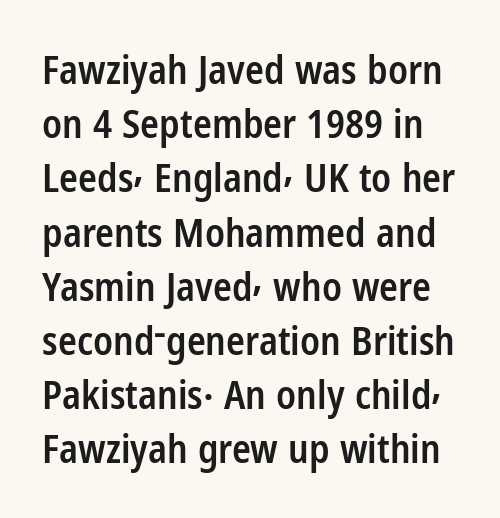
The characters display no serif detailing; their extremities are plain. Varying glyph widths throughout — classic text-font behaviour. Quick note: not italic, upright. Beneath every word, the page is bare. The rendering keeps characters at their native spacing. Look at the stroke-to-counter ratio: somewhat heavy, a semibold.
